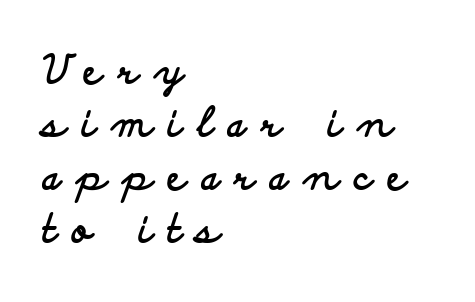
Q: Is the text bold? A: Yes.
Q: Is the text italic (slanted)? A: Yes.
Q: Is the typeface a serif or a sans-serif typeface? A: Sans-serif.
Q: Is the text underlined? A: No.
Q: How is the paragraph aligned? A: Left-aligned.
Q: Is the spacing between letters normal or unusually wide? A: Unusually wide.
Q: Is the spacing between lines tight, normal or loose? A: Normal.
Q: Width (condensed, normal, or wide)? A: Wide.
Q: Stroke contrast? A: Low.
Q: x-height? A: Small.
Q: Monospaced? A: No.
